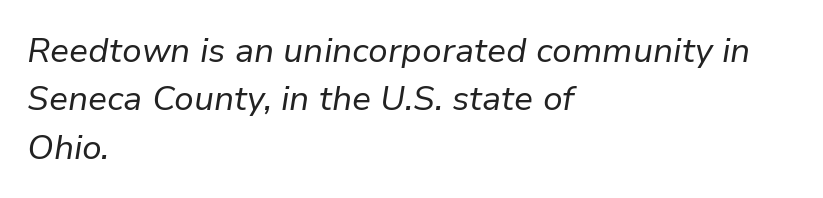
This is oblique type, the kind used for emphasis or titles. Is the type heavy? It reads as light-to-regular instead. The glyphs are unaccompanied by any horizontal stroke below them. The tracking reads as untouched default to a designer's eye. Proportional: the letters do not fall into vertical columns.
